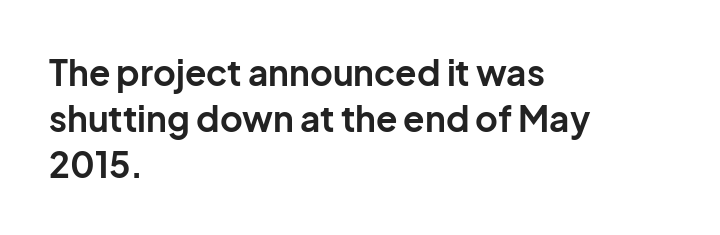
Q: Is the text bold? A: Yes.
Q: Is the text italic (slanted)? A: No, it is upright.
Q: Is the typeface a serif or a sans-serif typeface? A: Sans-serif.
Q: Is the text underlined? A: No.
Q: How is the paragraph aligned? A: Left-aligned.
Q: Is the spacing between letters normal or unusually wide? A: Normal.
Q: Is the spacing between lines tight, normal or loose? A: Normal.
Q: Width (condensed, normal, or wide)? A: Normal.
Q: Stroke contrast? A: Low.
Q: x-height? A: Medium.
Q: Monospaced? A: No.
